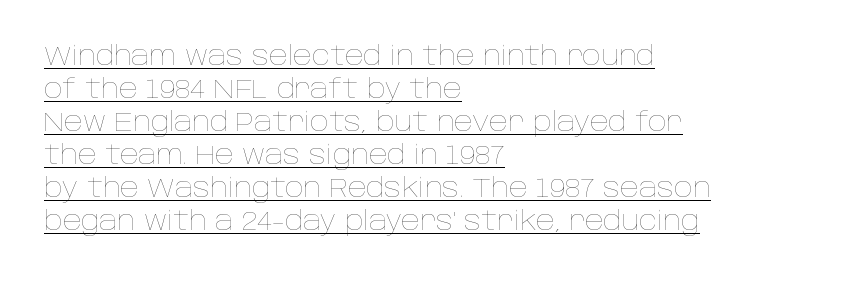
Q: Is the text bold? A: No.
Q: Is the text italic (slanted)? A: No, it is upright.
Q: Is the text underlined? A: Yes.
Q: How is the paragraph aligned? A: Left-aligned.
Q: Is the spacing between letters normal or unusually wide? A: Normal.
Q: Is the spacing between lines tight, normal or loose? A: Normal.
